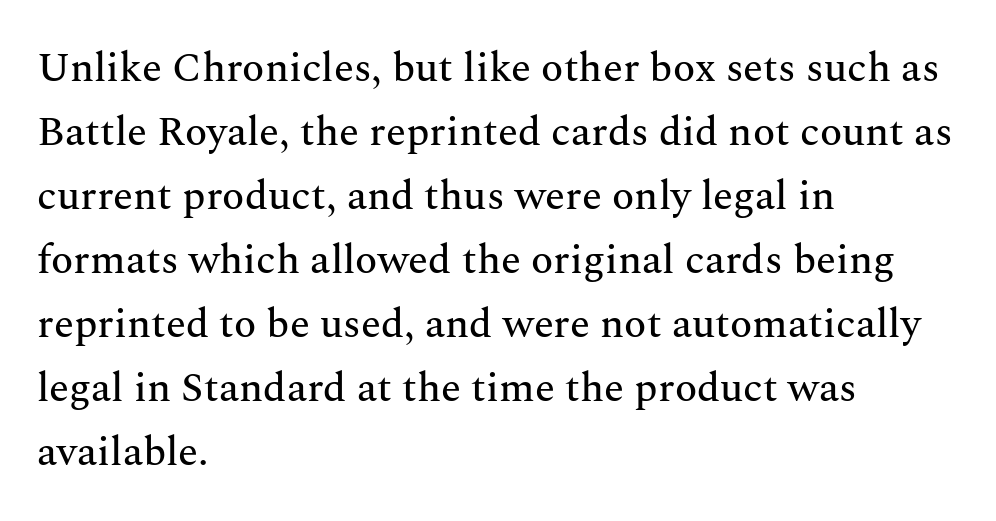
{"serif": "yes", "italic": "no", "width": "normal", "stroke_contrast": "medium", "x_height": "medium", "monospaced": "no", "underline": "no", "align": "left", "line_spacing": "normal", "line_spacing_ratio": 1.56, "letter_spacing": "normal", "letter_spacing_em": 0.0, "glyph_px": 41}
